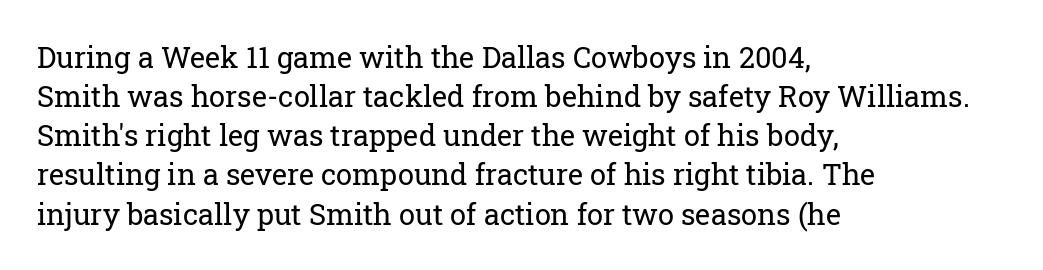
Compared with typical paragraphs, the rows here are spaced about the same. In terms of letterform style, serifs are clearly present. The typesetter chose a ragged-right arrangement here. No heavy texture on the line: the type isn't bold. Think of a printed novel: that variable character pitch is what you see here.
